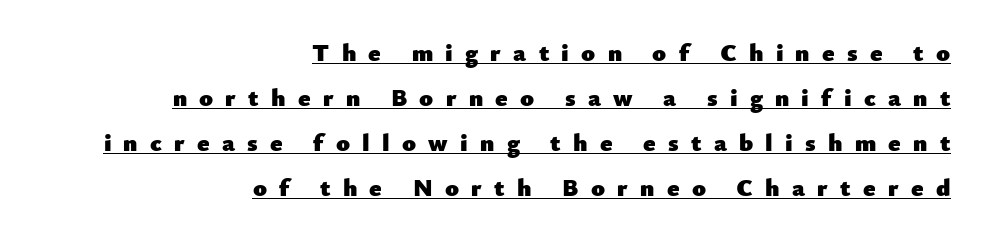
{"italic": "no", "bold": "yes", "underline": "yes", "align": "right", "line_spacing_ratio": 1.8, "letter_spacing": "wide", "letter_spacing_em": 0.49, "glyph_px": 25}
